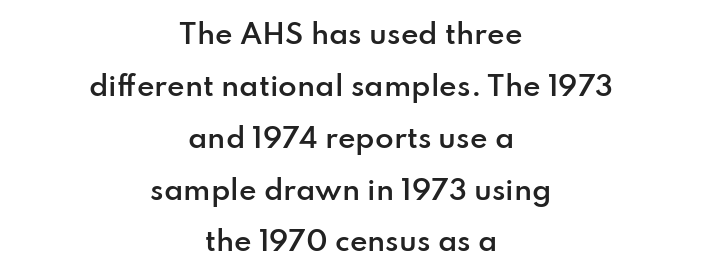
The image shows 27 px text type, upright; set centered, loose line spacing (1.92x), normal letter spacing, not underlined.
